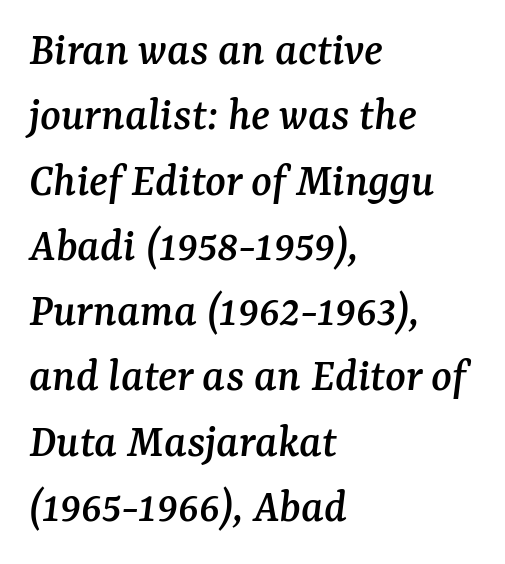
{"serif": "yes", "italic": "yes", "lean": "right", "slant_degrees": 7, "width": "normal", "stroke_contrast": "medium", "x_height": "medium", "monospaced": "no", "underline": "no", "align": "left", "line_spacing": "normal", "line_spacing_ratio": 1.36, "letter_spacing": "normal", "letter_spacing_em": 0.0, "glyph_px": 48}
